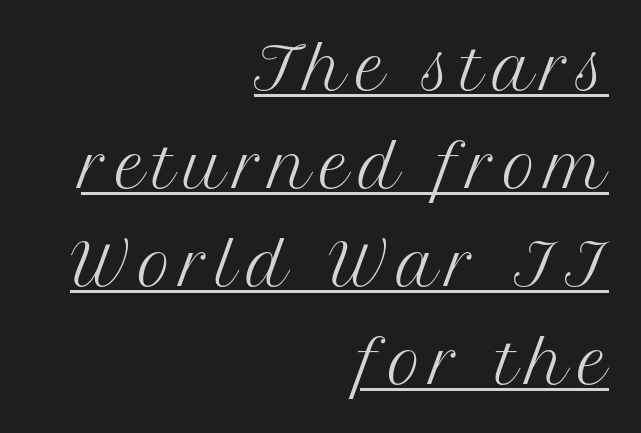
The image shows 57 px regular-weight serif type; set right-aligned, line spacing 1.72x, underlined; medium stroke contrast and a medium x-height.
